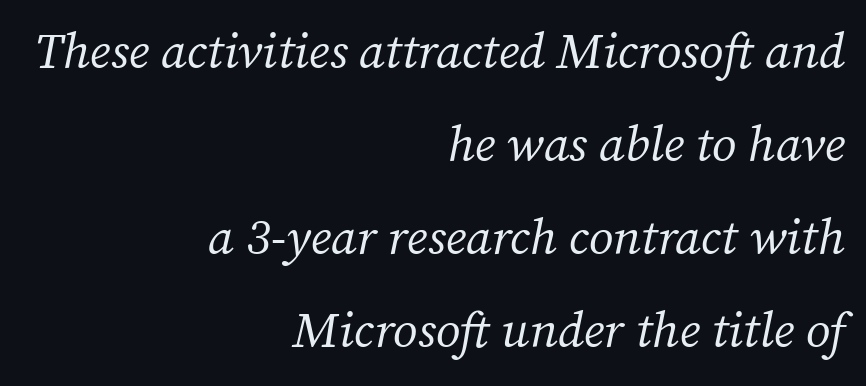
Q: Is the text bold? A: No.
Q: Is the text italic (slanted)? A: Yes, it leans right by about 12 degrees.
Q: Is the typeface a serif or a sans-serif typeface? A: Serif.
Q: Is the text underlined? A: No.
Q: How is the paragraph aligned? A: Right-aligned.
Q: Is the spacing between letters normal or unusually wide? A: Normal.
Q: Width (condensed, normal, or wide)? A: Normal.
Q: Stroke contrast? A: Medium.
Q: x-height? A: Medium.
Q: Monospaced? A: No.
